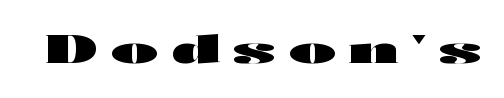
{"serif": "no", "italic": "no", "bold": "yes", "weight": "heavy", "width": "wide", "stroke_contrast": "high", "x_height": "medium", "monospaced": "no", "underline": "no", "letter_spacing": "wide", "letter_spacing_em": 0.36, "glyph_px": 38}
